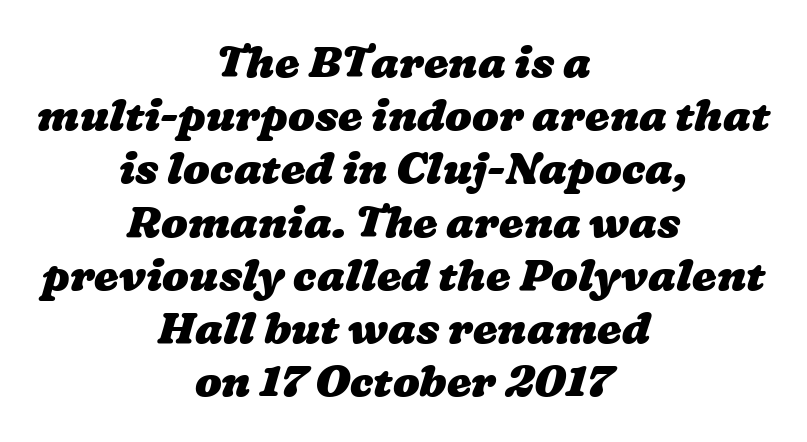
Q: Is the text bold? A: Yes.
Q: Is the text underlined? A: No.
Q: How is the paragraph aligned? A: Centered.
Q: Is the spacing between letters normal or unusually wide? A: Normal.
Q: Width (condensed, normal, or wide)? A: Wide.
Q: Stroke contrast? A: Low.
Q: x-height? A: Medium.
Q: Monospaced? A: No.
